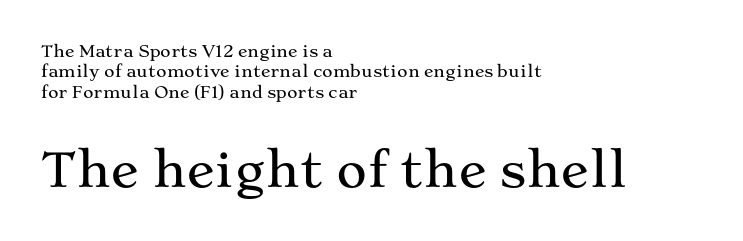
Q: Is the text italic (slanted)? A: No, it is upright.
Q: Is the typeface a serif or a sans-serif typeface? A: Serif.
Q: Is the text underlined? A: No.
Q: How is the paragraph aligned? A: Left-aligned.
Q: Is the spacing between letters normal or unusually wide? A: Normal.
Q: Is the spacing between lines tight, normal or loose? A: Normal.
Q: Which block of text is set in a larger size, the first (top) or the second (bottom)? A: The second (bottom) one.
Q: Width (condensed, normal, or wide)? A: Wide.
Q: Stroke contrast? A: Medium.
Q: x-height? A: Medium.
Q: Monospaced? A: No.
